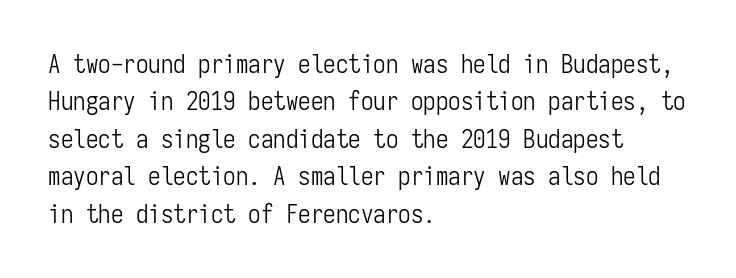
The image shows 25 px text type, upright; set left-aligned, normal line spacing (1.5x), normal letter spacing, not underlined.
